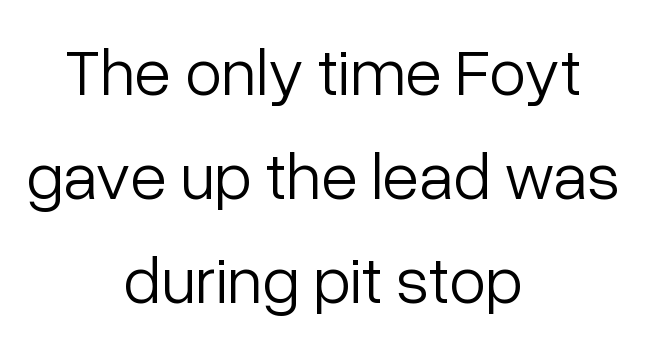
{"serif": "no", "italic": "no", "bold": "no", "weight": "light", "width": "normal", "stroke_contrast": "low", "x_height": "medium", "monospaced": "no", "underline": "no", "align": "center", "line_spacing": "normal", "line_spacing_ratio": 1.55, "letter_spacing": "normal", "letter_spacing_em": 0.0, "glyph_px": 67}
